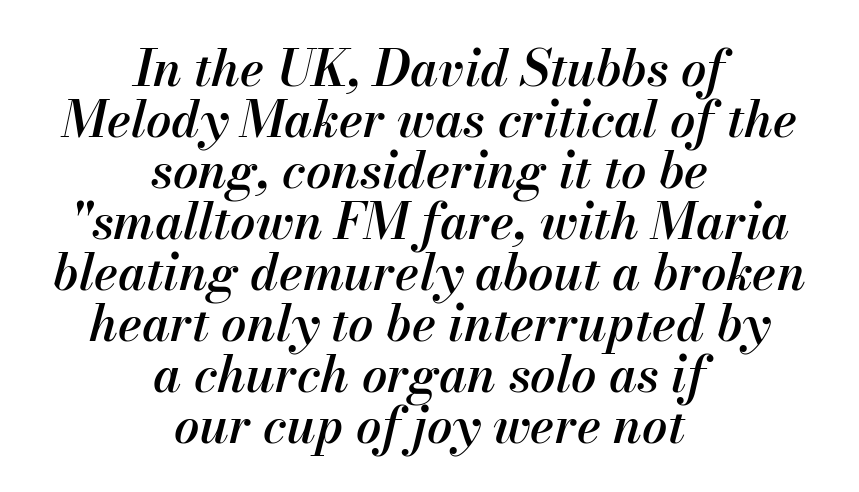
Q: Is the text bold? A: Semi-bold.
Q: Is the text italic (slanted)? A: Yes, it leans right by about 13 degrees.
Q: Is the text underlined? A: No.
Q: How is the paragraph aligned? A: Centered.
Q: Is the spacing between letters normal or unusually wide? A: Normal.
Q: Is the spacing between lines tight, normal or loose? A: Tight.
Q: Width (condensed, normal, or wide)? A: Normal.
Q: Stroke contrast? A: Medium.
Q: x-height? A: Small.
Q: Monospaced? A: No.
